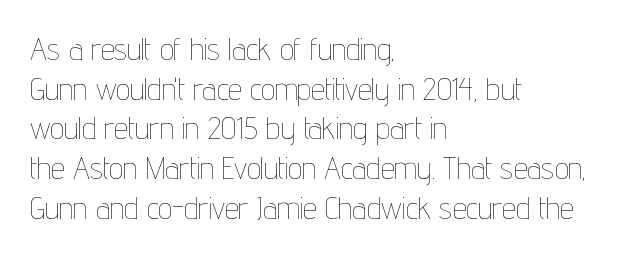
Do the characters align in a grid? No, the font is proportional. Alignment: flush left. Each new line begins a customary step beneath the previous one. Glyph-to-glyph distance matches everyday printed text.
